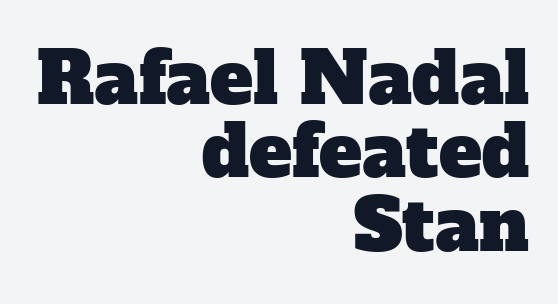
{"serif": "yes", "width": "normal", "stroke_contrast": "low", "x_height": "medium", "monospaced": "no", "underline": "no", "align": "right", "line_spacing": "tight", "line_spacing_ratio": 1.02, "letter_spacing": "normal", "letter_spacing_em": 0.0, "glyph_px": 72}
